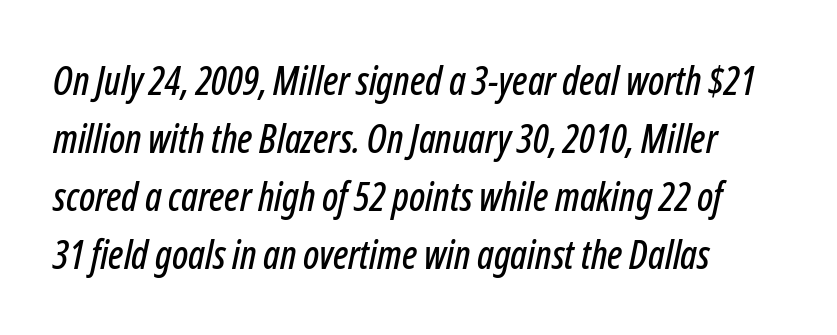
Q: Is the text italic (slanted)? A: Yes, it leans right by about 12 degrees.
Q: Is the text underlined? A: No.
Q: How is the paragraph aligned? A: Left-aligned.
Q: Is the spacing between letters normal or unusually wide? A: Normal.
Q: Is the spacing between lines tight, normal or loose? A: Normal.
Q: Width (condensed, normal, or wide)? A: Condensed.
Q: Stroke contrast? A: Low.
Q: x-height? A: Medium.
Q: Monospaced? A: No.
